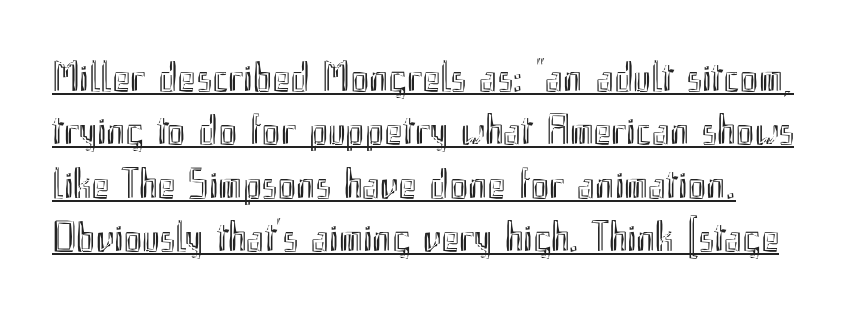
Q: Is the text italic (slanted)? A: No, it is upright.
Q: Is the text underlined? A: Yes.
Q: Is the spacing between letters normal or unusually wide? A: Normal.
Q: Width (condensed, normal, or wide)? A: Condensed.
Q: x-height? A: Small.
Q: Monospaced? A: No.
